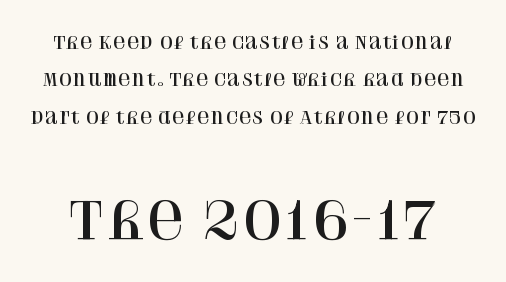
Q: Is the text italic (slanted)? A: No, it is upright.
Q: Is the typeface a serif or a sans-serif typeface? A: Serif.
Q: Is the text underlined? A: No.
Q: Is the spacing between letters normal or unusually wide? A: Normal.
Q: Is the spacing between lines tight, normal or loose? A: Loose.
Q: Which block of text is set in a larger size, the first (top) or the second (bottom)? A: The second (bottom) one.
Q: Width (condensed, normal, or wide)? A: Normal.
Q: Stroke contrast? A: High.
Q: x-height? A: Large.
Q: Monospaced? A: No.
